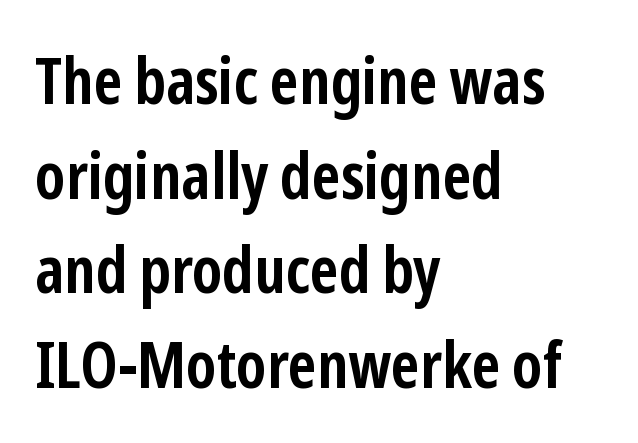
Every letter is thick-stroked: bold, no question. The passage is arranged the way most books set body copy — flush left. The face used here is proportionally spaced, like ordinary book or web type. The specimen omits any rule beneath the text block's lines. This rendering leaves character spacing at its baseline value.
